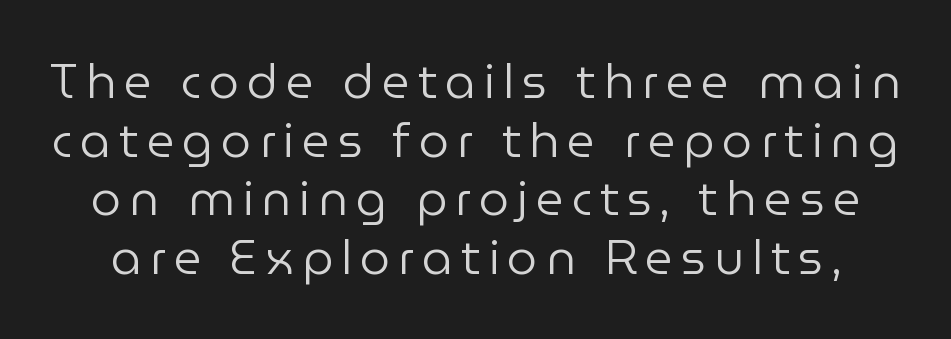
{"serif": "no", "italic": "no", "bold": "no", "weight": "regular", "width": "normal", "stroke_contrast": "low", "x_height": "medium", "monospaced": "no", "underline": "no", "line_spacing_ratio": 1.22, "glyph_px": 48}
